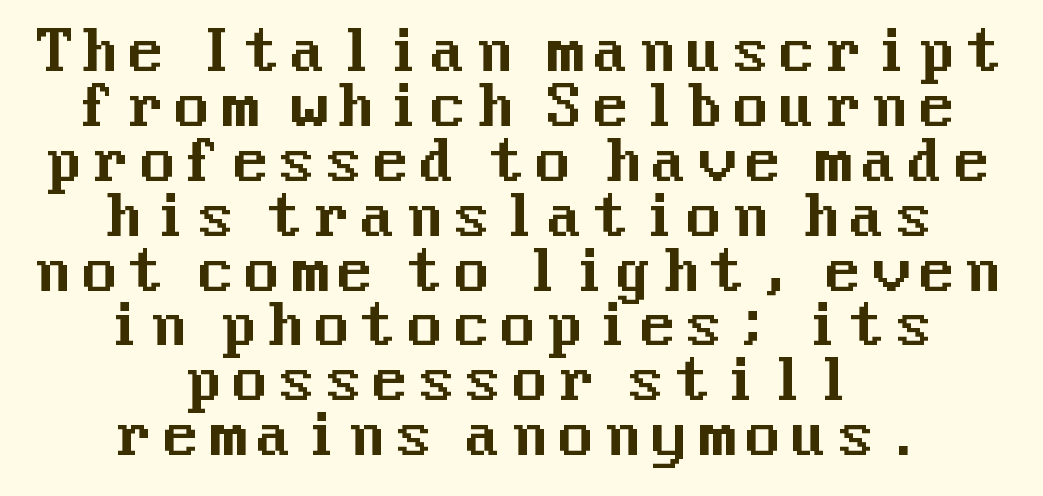
Q: Is the text italic (slanted)? A: No, it is upright.
Q: Is the typeface a serif or a sans-serif typeface? A: Sans-serif.
Q: Is the text underlined? A: No.
Q: How is the paragraph aligned? A: Centered.
Q: Is the spacing between lines tight, normal or loose? A: Tight.
Q: Width (condensed, normal, or wide)? A: Normal.
Q: Stroke contrast? A: Medium.
Q: x-height? A: Medium.
